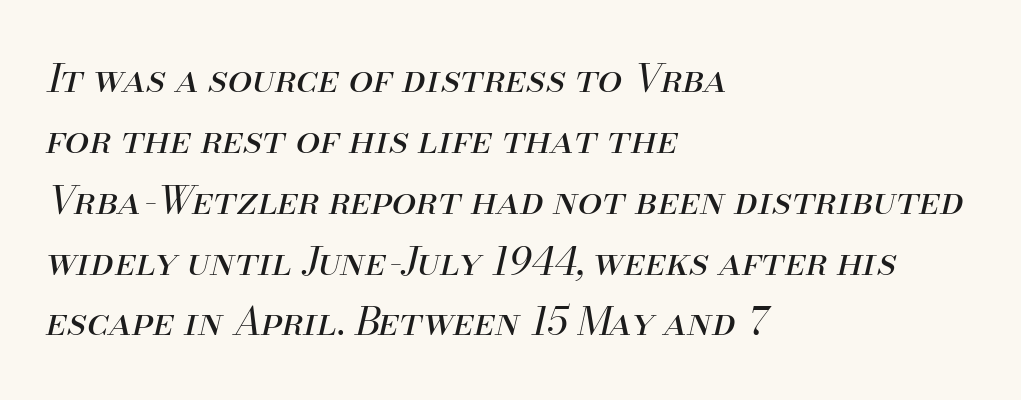
Casual observation: everything's shoved over to the left. The characters are drawn with everyday or finer stroke widths. These lines are rendered in a variable-pitch font. In terms of leading, this rendering sits right in the middle. The glyphs are unaccompanied by any horizontal stroke below them. Emphasis-style slanted type is in use.
